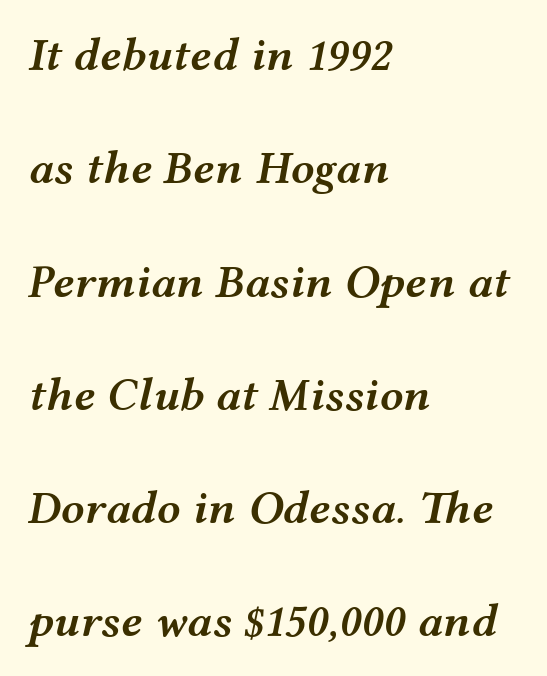
Q: Is the text bold? A: Semi-bold.
Q: Is the text italic (slanted)? A: Yes, it leans right by about 12 degrees.
Q: Is the text underlined? A: No.
Q: How is the paragraph aligned? A: Left-aligned.
Q: Is the spacing between letters normal or unusually wide? A: Normal.
Q: Is the spacing between lines tight, normal or loose? A: Loose.
Q: Width (condensed, normal, or wide)? A: Wide.
Q: Stroke contrast? A: Medium.
Q: x-height? A: Medium.
Q: Monospaced? A: No.
